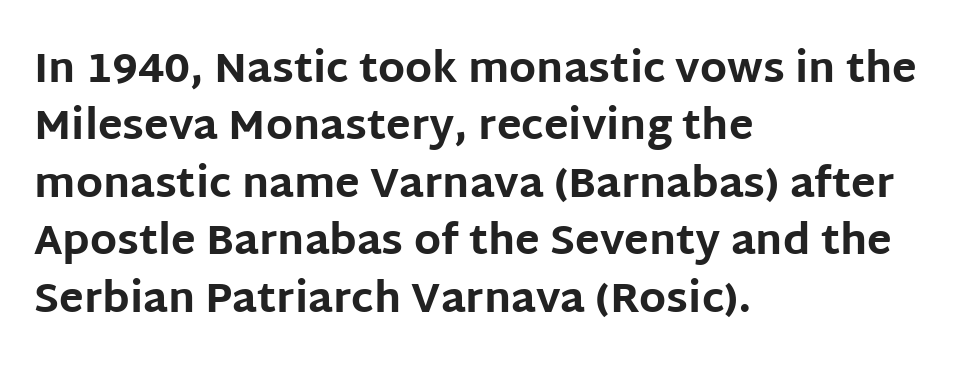
The image shows 41 px bold sans-serif type, upright; set left-aligned, normal line spacing (1.4x), normal letter spacing, not underlined; low stroke contrast and a large x-height.
